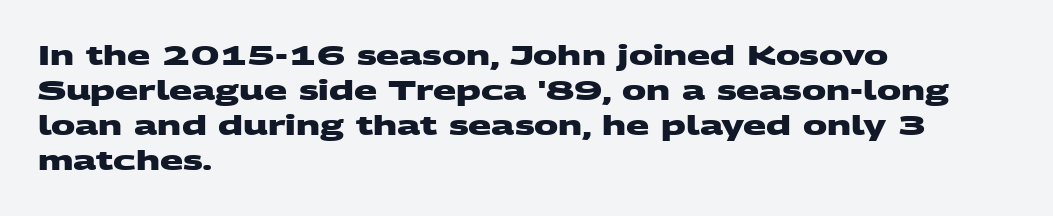
{"bold": "yes", "underline": "no", "align": "left", "line_spacing": "normal", "line_spacing_ratio": 1.3, "letter_spacing": "normal", "letter_spacing_em": 0.0, "glyph_px": 27}
